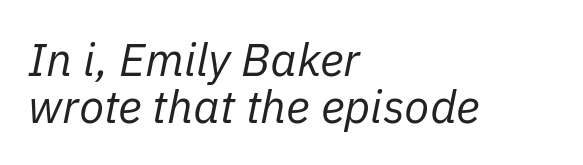
Proportional: the letters do not fall into vertical columns. The axis of the letterforms is tilted away from vertical. The letterforms sit shoulder to shoulder at normal distance. Check the space under the baseline: it is left empty.
